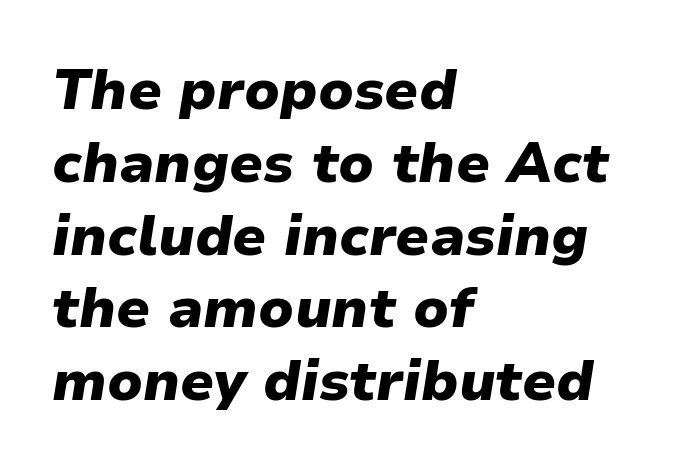
The image shows 56 px heavy type, italic (leaning right); set left-aligned, normal line spacing (1.3x), normal letter spacing, not underlined; low stroke contrast and a medium x-height.
